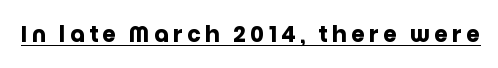
{"italic": "no", "bold": "yes", "underline": "yes", "letter_spacing": "wide", "letter_spacing_em": 0.2, "glyph_px": 22}
